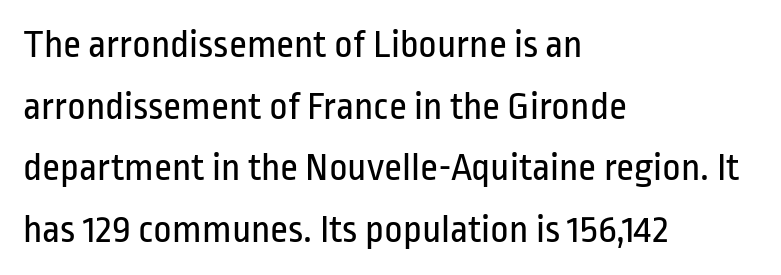
The passage shown is not underscored anywhere. The typesetting does not lean heavy: it is not bold. Ordinary non-slanted type is in use. The letters advance in unequal steps, a hallmark of proportional type.
